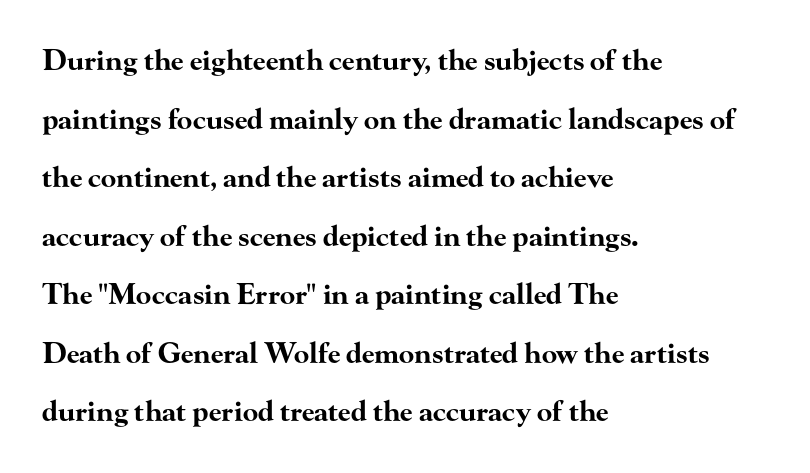
The image shows 28 px bold, wide serif type, upright; set left-aligned, loose line spacing (2.09x), normal letter spacing, not underlined; high stroke contrast and a small x-height.
